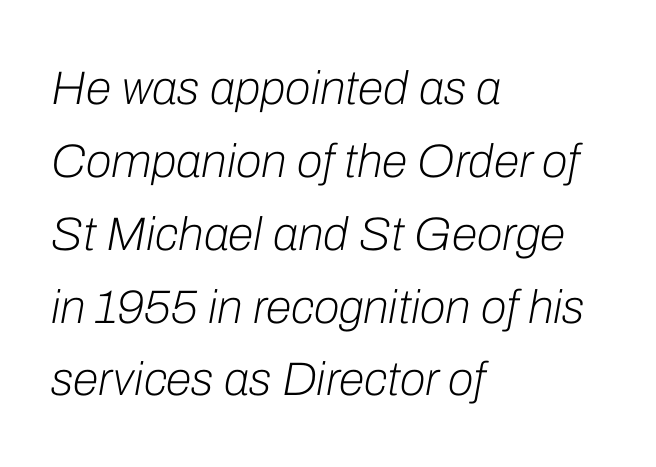
There is no visible air inserted between adjacent glyphs. The space between consecutive lines is moderate. There's an unmistakable incline to the writing here. Weight class: somewhere from thin through regular.
